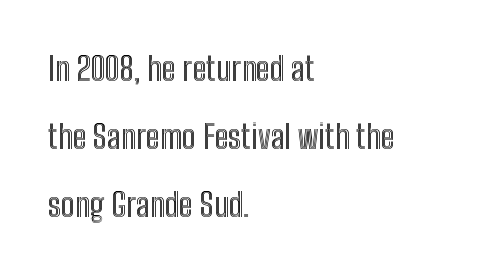
Posture: upright roman. Only glyphs here, with clear space below each row. This rendering leaves character spacing at its baseline value. Loosely led — the rows are spread out. The setting favours the left margin, as ordinary paragraphs usually do. The letters advance in unequal steps, a hallmark of proportional type.
